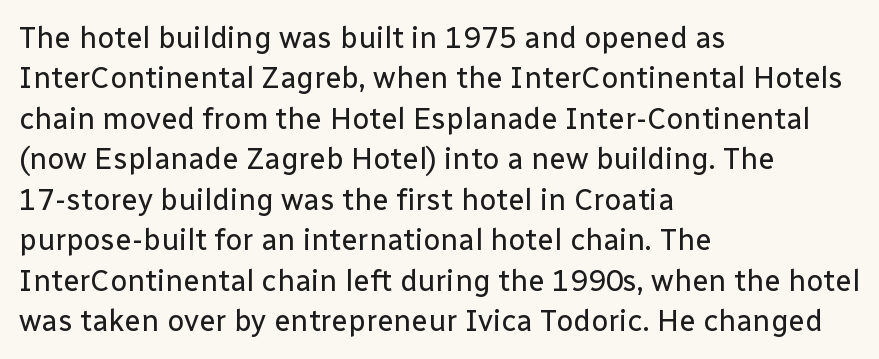
Q: Is the text bold? A: No.
Q: Is the text italic (slanted)? A: No, it is upright.
Q: Is the typeface a serif or a sans-serif typeface? A: Sans-serif.
Q: Is the text underlined? A: No.
Q: How is the paragraph aligned? A: Left-aligned.
Q: Is the spacing between letters normal or unusually wide? A: Normal.
Q: Is the spacing between lines tight, normal or loose? A: Normal.
Q: Width (condensed, normal, or wide)? A: Normal.
Q: Stroke contrast? A: Low.
Q: x-height? A: Medium.
Q: Monospaced? A: No.
